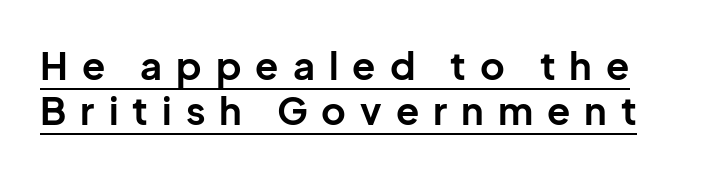
{"serif": "no", "italic": "no", "bold": "yes", "weight": "bold", "width": "normal", "stroke_contrast": "low", "x_height": "medium", "monospaced": "no", "underline": "yes", "line_spacing_ratio": 1.18, "letter_spacing": "wide", "letter_spacing_em": 0.37, "glyph_px": 38}
